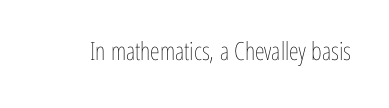
The rendering keeps characters at their native spacing. The font sits on the lighter half of the weight spectrum, regular included. Quick note: underline off. Is there any slant? The stems are plumb.
